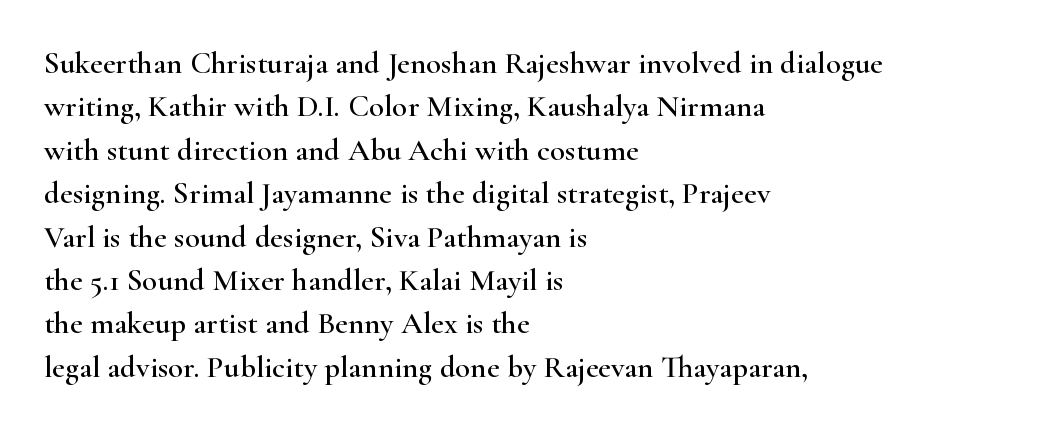
{"serif": "yes", "italic": "no", "width": "wide", "stroke_contrast": "high", "x_height": "small", "monospaced": "no", "underline": "no", "align": "left", "line_spacing": "normal", "line_spacing_ratio": 1.4, "letter_spacing": "normal", "letter_spacing_em": 0.0, "glyph_px": 31}
